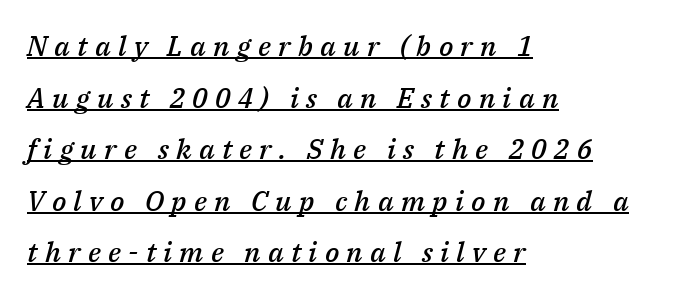
Looking at the ascenders, they clearly lean. The sample has been set in demibold, a notch under bold. Leftover space on each line is placed entirely after the last word. Think of a printed novel: that variable character pitch is what you see here. This is underlined copy, the kind a proofreader might mark for attention. The letters are spread apart with noticeably loose tracking.
